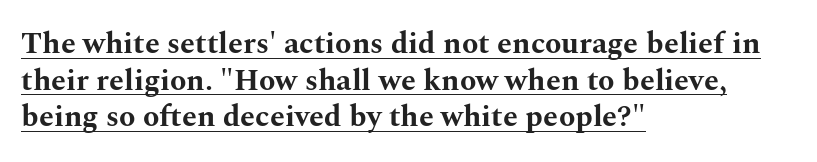
The image shows 30 px bold, wide serif type, upright; set left-aligned, line spacing 1.22x, normal letter spacing, underlined; medium stroke contrast and a medium x-height.
